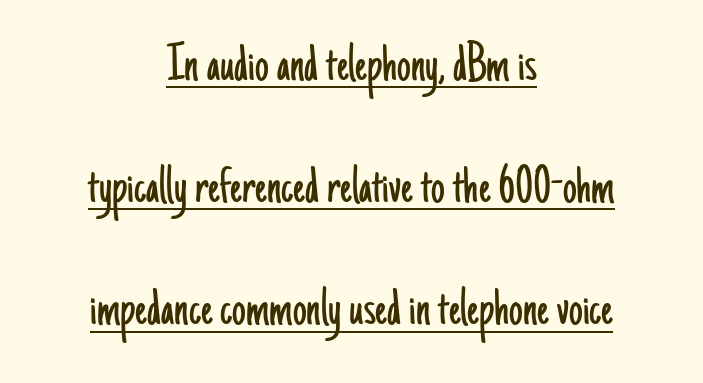
The image shows 55 px light, condensed sans-serif type, upright; set centered, loose line spacing (2.22x), normal letter spacing, underlined; low stroke contrast and a small x-height.
